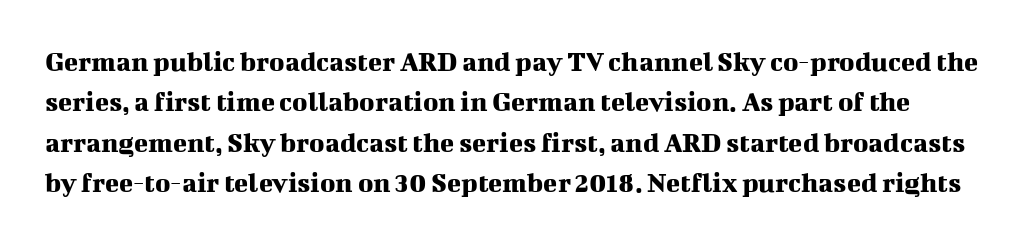
The image shows 29 px serif type, upright; set normal line spacing (1.39x), normal letter spacing, not underlined; medium stroke contrast and a medium x-height.
